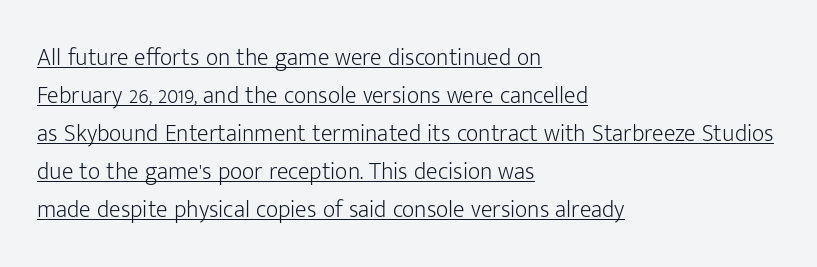
Q: Is the text bold? A: No.
Q: Is the text italic (slanted)? A: No, it is upright.
Q: Is the text underlined? A: Yes.
Q: How is the paragraph aligned? A: Left-aligned.
Q: Is the spacing between letters normal or unusually wide? A: Normal.
Q: Is the spacing between lines tight, normal or loose? A: Normal.
